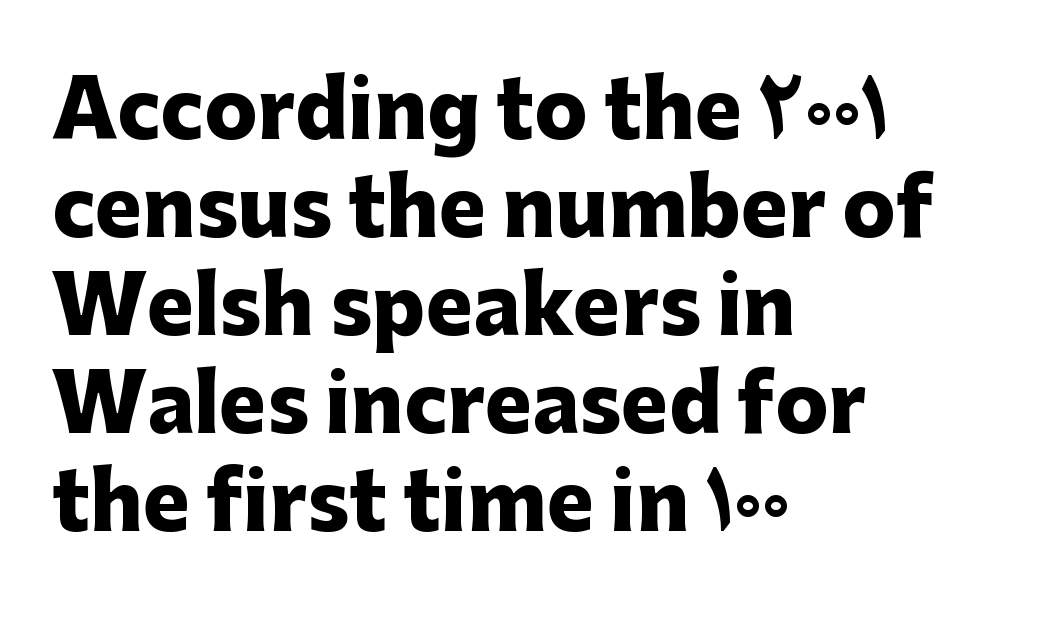
Q: Is the text bold? A: Yes.
Q: Is the text italic (slanted)? A: No, it is upright.
Q: Is the typeface a serif or a sans-serif typeface? A: Sans-serif.
Q: Is the text underlined? A: No.
Q: How is the paragraph aligned? A: Left-aligned.
Q: Is the spacing between letters normal or unusually wide? A: Normal.
Q: Width (condensed, normal, or wide)? A: Normal.
Q: Stroke contrast? A: Low.
Q: x-height? A: Medium.
Q: Monospaced? A: No.
